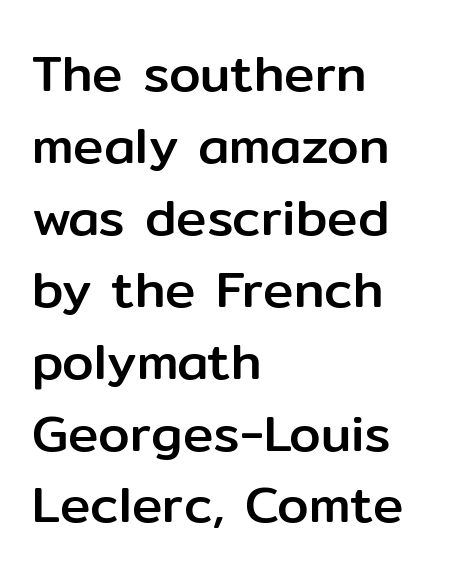
Q: Is the text italic (slanted)? A: No, it is upright.
Q: Is the typeface a serif or a sans-serif typeface? A: Sans-serif.
Q: Is the text underlined? A: No.
Q: How is the paragraph aligned? A: Left-aligned.
Q: Is the spacing between letters normal or unusually wide? A: Normal.
Q: Is the spacing between lines tight, normal or loose? A: Normal.
Q: Width (condensed, normal, or wide)? A: Normal.
Q: Stroke contrast? A: Low.
Q: x-height? A: Medium.
Q: Monospaced? A: No.
